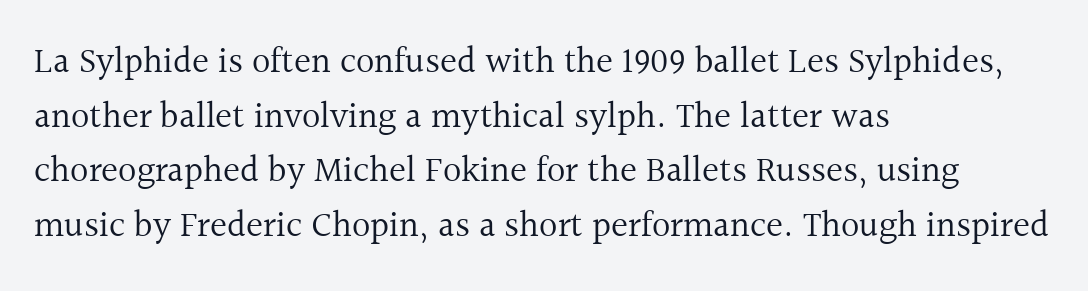
Q: Is the text bold? A: No.
Q: Is the text italic (slanted)? A: No, it is upright.
Q: Is the typeface a serif or a sans-serif typeface? A: Serif.
Q: Is the text underlined? A: No.
Q: How is the paragraph aligned? A: Left-aligned.
Q: Is the spacing between letters normal or unusually wide? A: Normal.
Q: Is the spacing between lines tight, normal or loose? A: Normal.
Q: Width (condensed, normal, or wide)? A: Normal.
Q: x-height? A: Medium.
Q: Monospaced? A: No.
